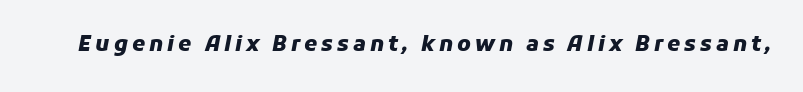
Set as a true bold cut, around the 700 mark. Underline: absent. Rendered with sloped, italic letterforms.
